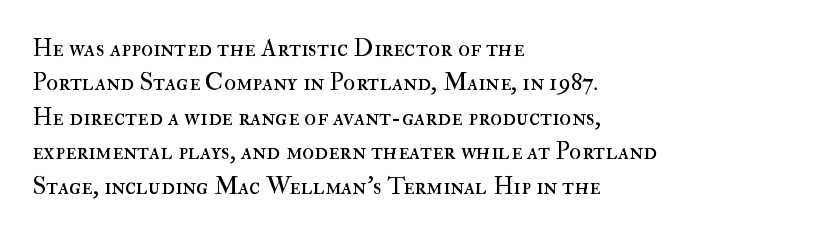
The image shows 25 px text type, upright; set left-aligned, normal line spacing (1.38x), normal letter spacing, not underlined.
